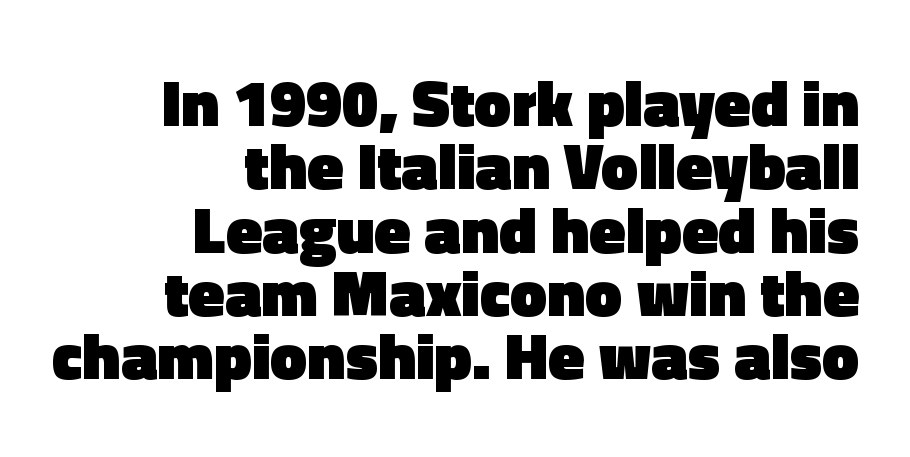
Q: Is the text bold? A: Yes.
Q: Is the text italic (slanted)? A: No, it is upright.
Q: Is the typeface a serif or a sans-serif typeface? A: Sans-serif.
Q: Is the text underlined? A: No.
Q: How is the paragraph aligned? A: Right-aligned.
Q: Is the spacing between letters normal or unusually wide? A: Normal.
Q: Is the spacing between lines tight, normal or loose? A: Tight.
Q: Width (condensed, normal, or wide)? A: Normal.
Q: x-height? A: Medium.
Q: Monospaced? A: No.
